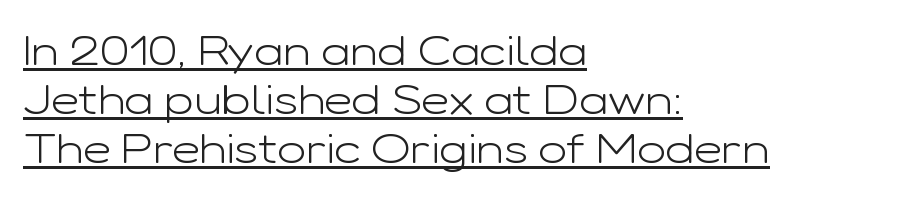
{"serif": "no", "italic": "no", "bold": "no", "weight": "light", "width": "wide", "stroke_contrast": "low", "x_height": "medium", "monospaced": "no", "underline": "yes", "align": "left", "line_spacing": "tight", "line_spacing_ratio": 1.14, "letter_spacing": "normal", "letter_spacing_em": 0.0, "glyph_px": 43}
